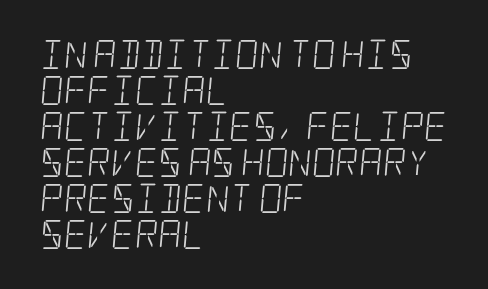
Q: Is the text bold? A: No.
Q: Is the typeface a serif or a sans-serif typeface? A: Serif.
Q: Is the text underlined? A: No.
Q: How is the paragraph aligned? A: Left-aligned.
Q: Is the spacing between letters normal or unusually wide? A: Normal.
Q: Width (condensed, normal, or wide)? A: Condensed.
Q: Stroke contrast? A: Low.
Q: x-height? A: Large.
